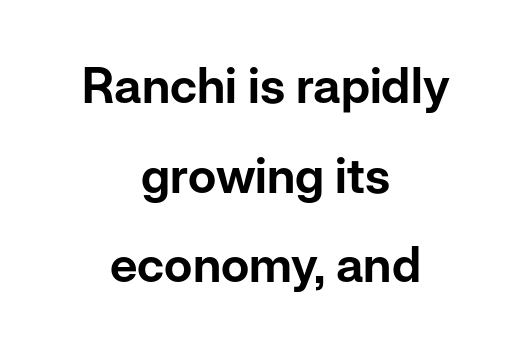
The image shows 49 px sans-serif type, upright; set centered, line spacing 1.83x, normal letter spacing, not underlined; low stroke contrast and a medium x-height.
